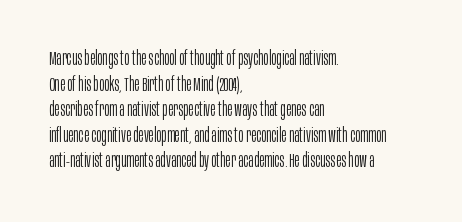
Q: Is the text bold? A: No.
Q: Is the text italic (slanted)? A: No, it is upright.
Q: Is the text underlined? A: No.
Q: How is the paragraph aligned? A: Left-aligned.
Q: Is the spacing between letters normal or unusually wide? A: Normal.
Q: Is the spacing between lines tight, normal or loose? A: Normal.
